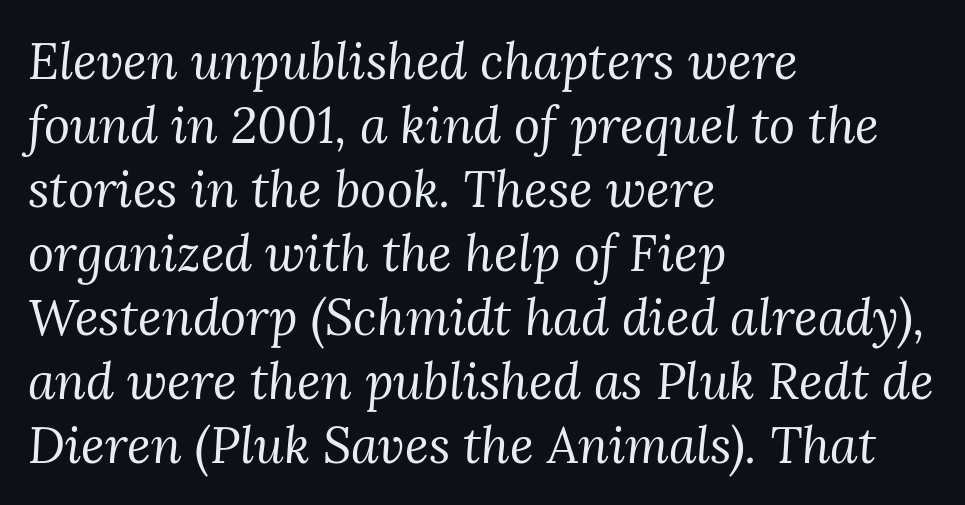
The image shows 50 px regular-weight serif type, italic (leaning right); set left-aligned, normal line spacing (1.28x), normal letter spacing, not underlined; medium stroke contrast and a medium x-height.
